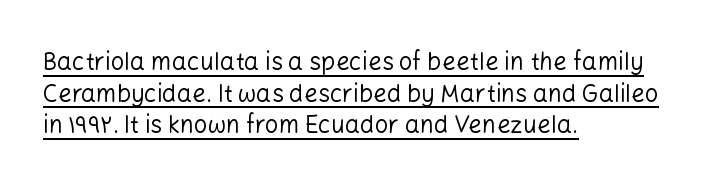
The image shows 24 px text type, upright; set left-aligned, normal line spacing (1.32x), normal letter spacing, underlined.
